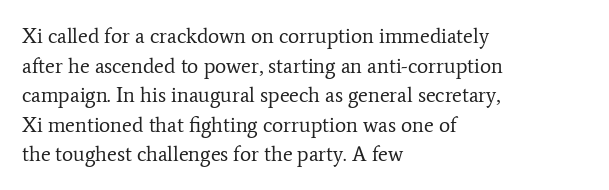
Q: Is the text bold? A: No.
Q: Is the text italic (slanted)? A: No, it is upright.
Q: Is the text underlined? A: No.
Q: How is the paragraph aligned? A: Left-aligned.
Q: Is the spacing between letters normal or unusually wide? A: Normal.
Q: Is the spacing between lines tight, normal or loose? A: Normal.
